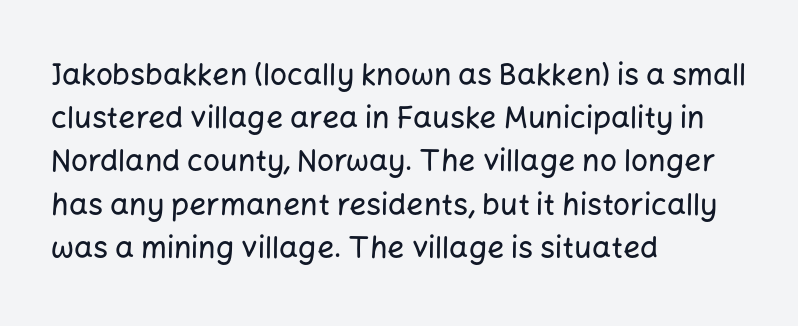
The ragged edge is on the right, which tells us the setting is flush left. Regarding serifs, this sample does without them. What stands out about the letter spacing? Nothing — it is the standard amount. Students, observe: this is what conventionally led text looks like. These lines are rendered in a variable-pitch font.
